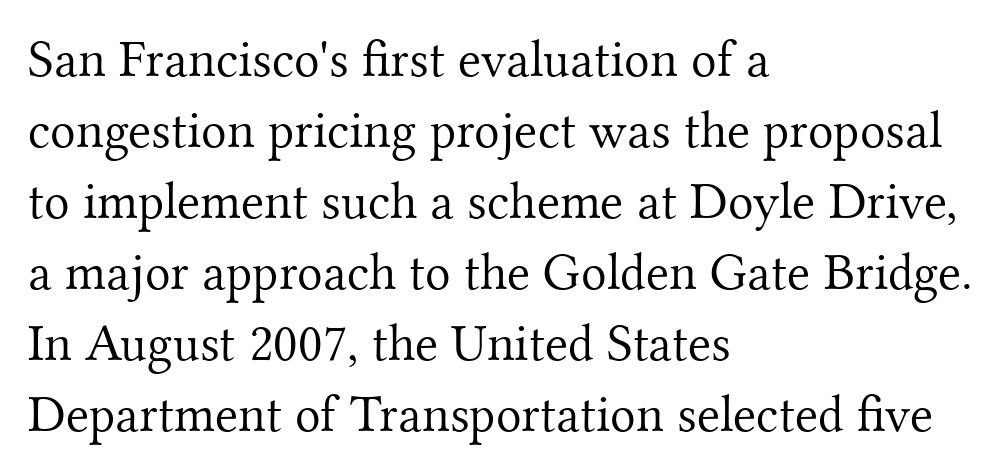
Q: Is the text bold? A: No.
Q: Is the text italic (slanted)? A: No, it is upright.
Q: Is the typeface a serif or a sans-serif typeface? A: Serif.
Q: Is the text underlined? A: No.
Q: How is the paragraph aligned? A: Left-aligned.
Q: Is the spacing between letters normal or unusually wide? A: Normal.
Q: Is the spacing between lines tight, normal or loose? A: Normal.
Q: Width (condensed, normal, or wide)? A: Normal.
Q: Stroke contrast? A: Medium.
Q: x-height? A: Small.
Q: Monospaced? A: No.
